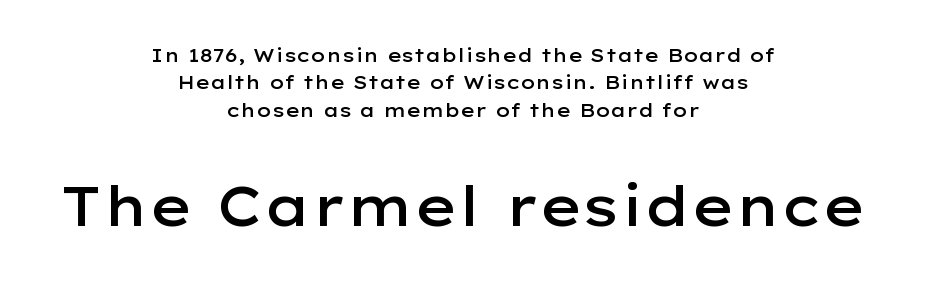
Q: Is the text bold? A: Semi-bold.
Q: Is the text italic (slanted)? A: No, it is upright.
Q: Is the typeface a serif or a sans-serif typeface? A: Sans-serif.
Q: Is the text underlined? A: No.
Q: How is the paragraph aligned? A: Centered.
Q: Is the spacing between letters normal or unusually wide? A: Normal.
Q: Is the spacing between lines tight, normal or loose? A: Normal.
Q: Which block of text is set in a larger size, the first (top) or the second (bottom)? A: The second (bottom) one.
Q: Width (condensed, normal, or wide)? A: Wide.
Q: Stroke contrast? A: Low.
Q: x-height? A: Medium.
Q: Monospaced? A: No.
